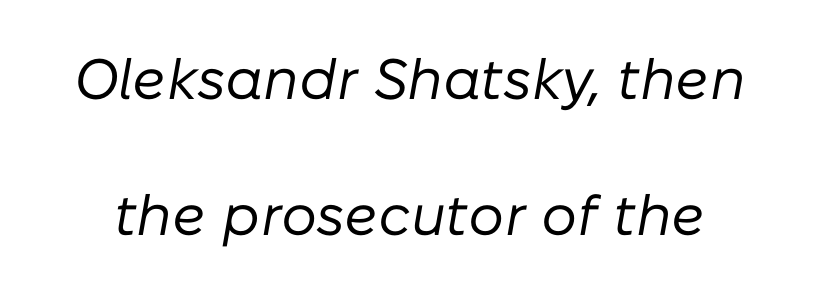
{"italic": "yes", "lean": "right", "slant_degrees": 10, "bold": "no", "weight": "regular", "width": "normal", "stroke_contrast": "low", "x_height": "medium", "monospaced": "no", "underline": "no", "line_spacing": "loose", "line_spacing_ratio": 2.38, "letter_spacing": "normal", "letter_spacing_em": 0.0, "glyph_px": 57}
